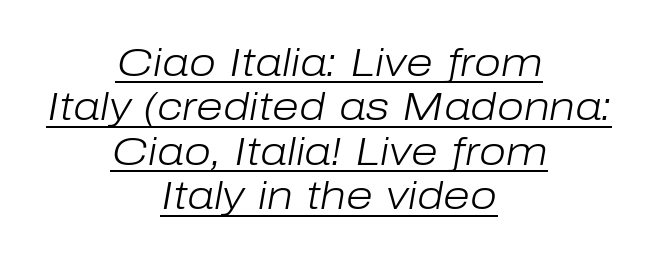
The rendering positions every line midway between the sides. This rendering features underlined lettering. Bold? No — there's no thickening of the strokes. Glyph-to-glyph distance matches everyday printed text.
